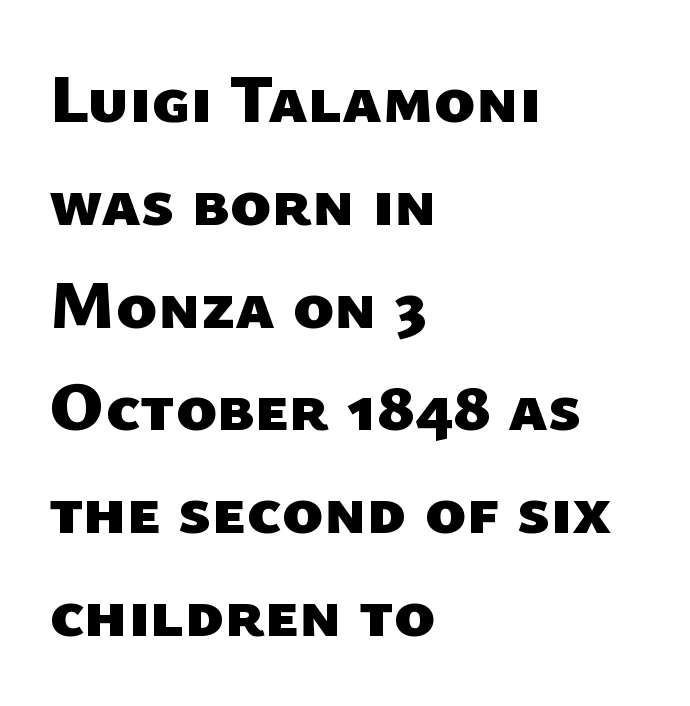
In CSS terms this would be text-align: left. The rendering keeps characters at their native spacing. Descender tails drop into unmarked territory. Regarding leading, the lines here are spaced in the standard way.
